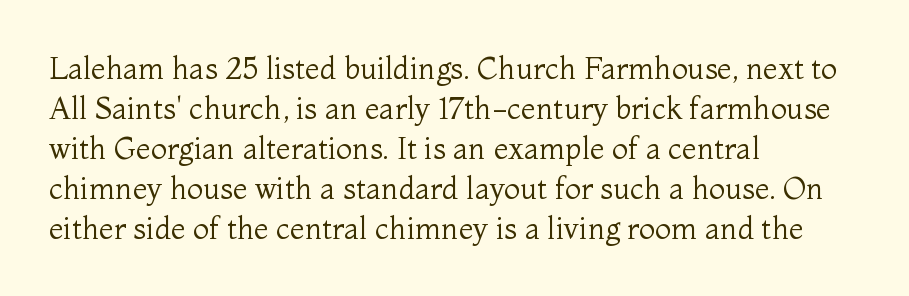
The letters carry serifs — small finishing strokes at the ends of their stems. These lines were composed using upright roman letters. These lines keep a tight, regular rhythm from letter to letter. The compositor pushed each line to the left boundary.
